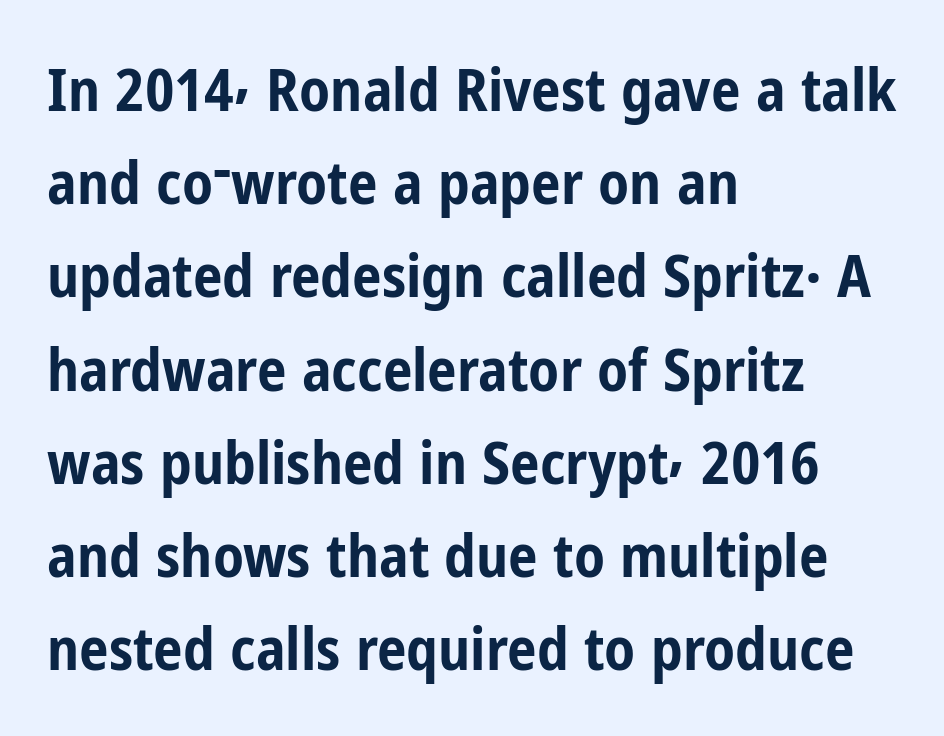
Q: Is the text bold? A: Yes.
Q: Is the text italic (slanted)? A: No, it is upright.
Q: Is the typeface a serif or a sans-serif typeface? A: Sans-serif.
Q: Is the text underlined? A: No.
Q: How is the paragraph aligned? A: Left-aligned.
Q: Is the spacing between letters normal or unusually wide? A: Normal.
Q: Is the spacing between lines tight, normal or loose? A: Normal.
Q: Width (condensed, normal, or wide)? A: Condensed.
Q: Stroke contrast? A: Low.
Q: x-height? A: Medium.
Q: Monospaced? A: No.
